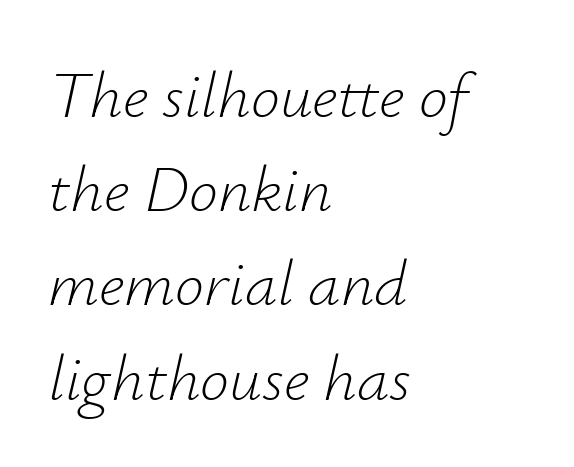
Does the leading feel generous? No, just average. These lines keep a tight, regular rhythm from letter to letter. Short and long lines alike share a common starting point at left. Quick note: italic. Proportional: the letters do not fall into vertical columns.
